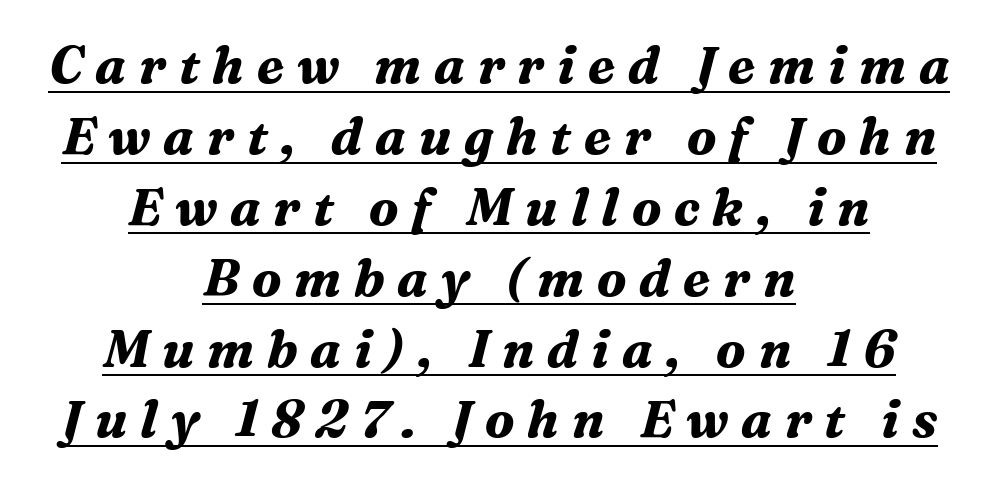
Italic: yes, the glyphs are oblique. The rendering uses natural spacing where letterforms have individual widths. Old-style or modern, the face here clearly has serifs. The vertical gap from one line to the next is medium.
